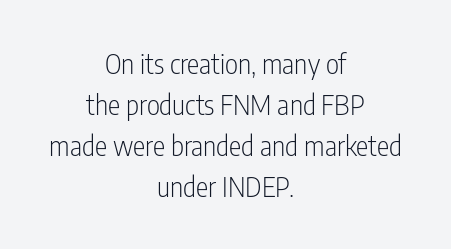
The image shows 28 px light, condensed sans-serif type, upright; set centered, normal line spacing (1.46x), normal letter spacing, not underlined; low stroke contrast and a medium x-height.
